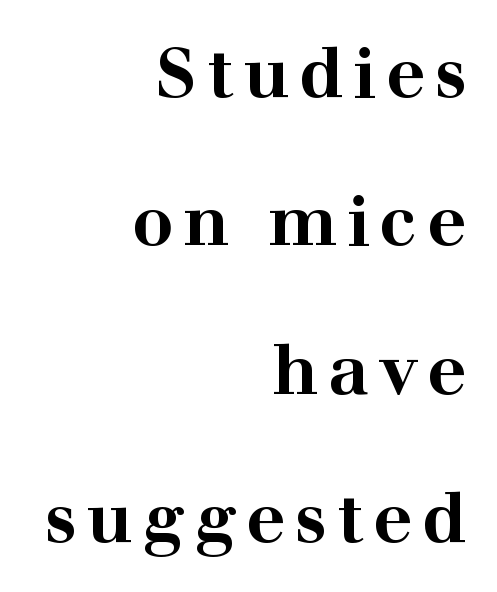
The image shows 69 px bold, wide serif type, upright; set right-aligned, loose line spacing (2.15x), not underlined; high stroke contrast and a medium x-height.
